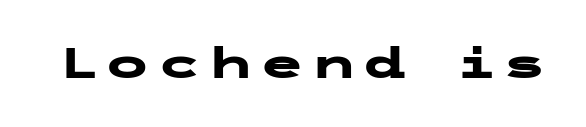
{"serif": "no", "italic": "no", "bold": "yes", "weight": "heavy", "width": "wide", "stroke_contrast": "low", "x_height": "medium", "underline": "no", "glyph_px": 42}
